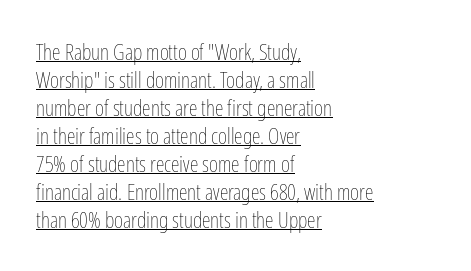
{"italic": "no", "bold": "no", "underline": "yes", "align": "left", "line_spacing": "normal", "line_spacing_ratio": 1.27, "letter_spacing": "normal", "letter_spacing_em": 0.0, "glyph_px": 22}
